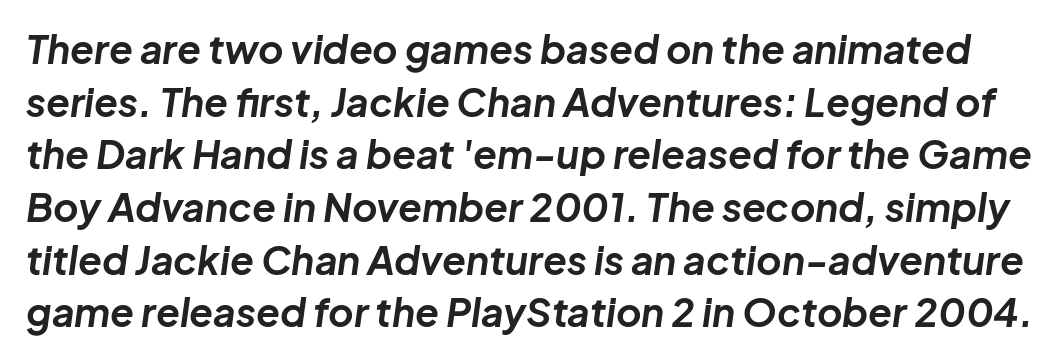
The image shows 39 px bold type, italic (leaning right); set normal line spacing (1.35x), normal letter spacing, not underlined; low stroke contrast and a medium x-height.
